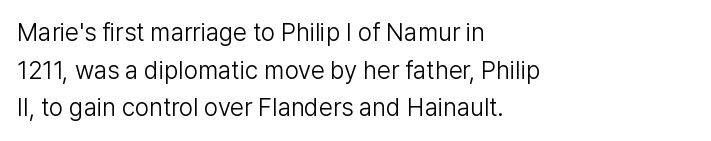
Q: Is the text bold? A: No.
Q: Is the text italic (slanted)? A: No, it is upright.
Q: Is the text underlined? A: No.
Q: How is the paragraph aligned? A: Left-aligned.
Q: Is the spacing between letters normal or unusually wide? A: Normal.
Q: Is the spacing between lines tight, normal or loose? A: Normal.
